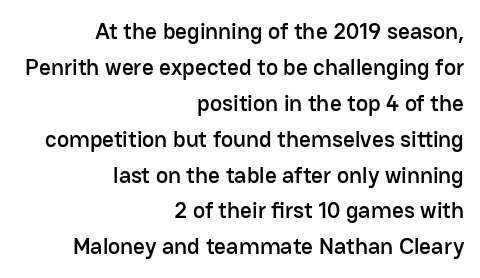
The image shows 23 px text type, upright; set right-aligned, normal line spacing (1.56x), normal letter spacing, not underlined.
